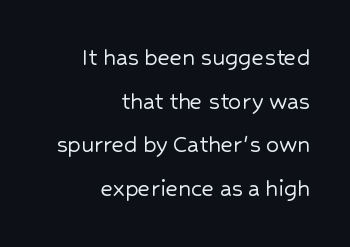
The image shows 26 px text type, upright; set right-aligned, normal line spacing (1.68x), normal letter spacing, not underlined.
